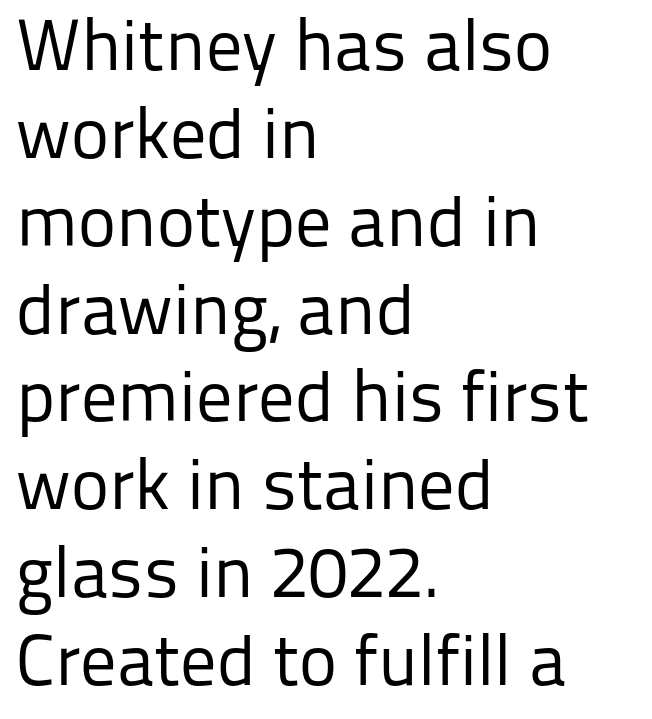
The space beneath each line is pristine and unruled. Nothing sits at the stroke ends, so this counts as sans-serif. Ascenders rise straight up at ninety degrees. This is not heavy type; no bold has been used.
